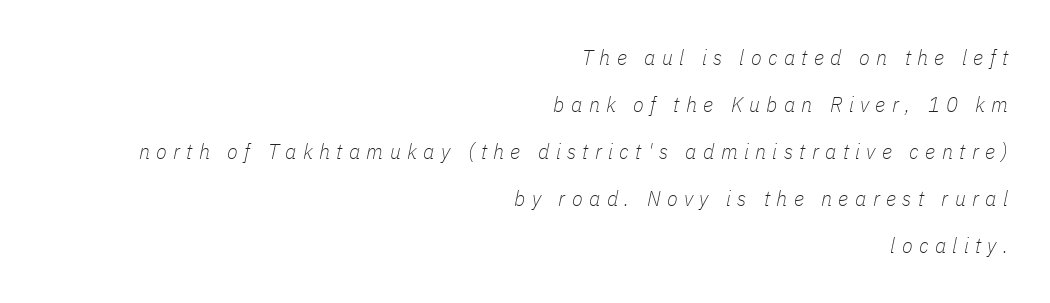
The image shows 22 px text type, italic (leaning right); set right-aligned, loose line spacing (2.14x), unusually wide letter spacing (+0.29 em), not underlined.
